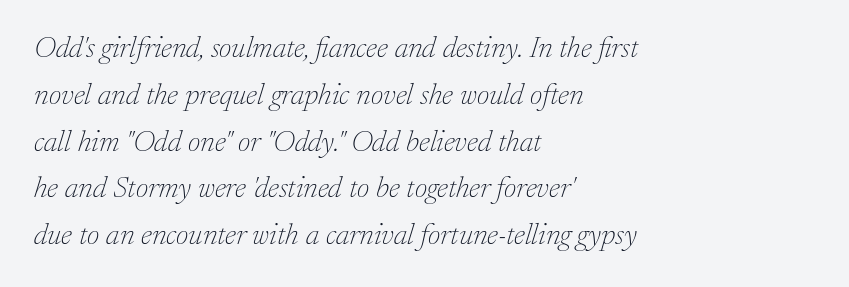
The image shows 30 px thin serif type, italic (leaning right); set left-aligned, normal line spacing (1.56x), normal letter spacing, not underlined; low stroke contrast and a medium x-height.
